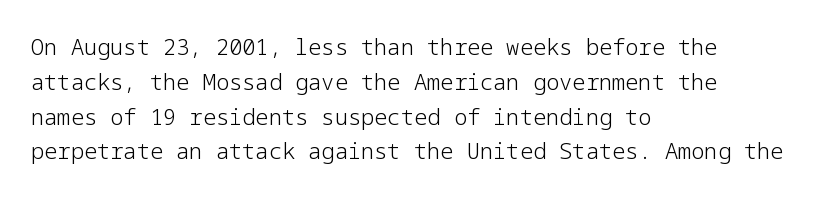
All the whitespace from short lines collects on the right. No extra tracking has been applied to these lines. Characters remain perfectly vertical along every line. The space beneath each line is pristine and unruled. Vertical stems look standard width or narrower in stroke.
